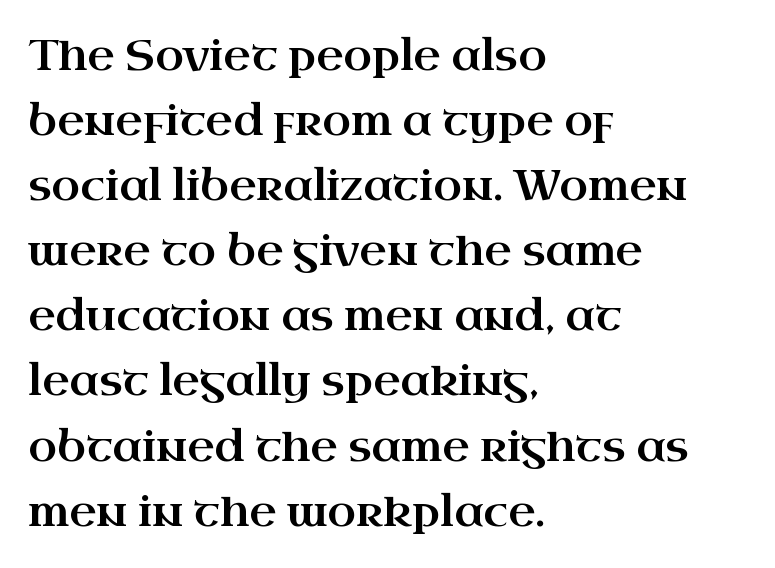
The image shows 42 px wide serif type, upright; set left-aligned, normal line spacing (1.55x), normal letter spacing, not underlined; high stroke contrast and a small x-height.
